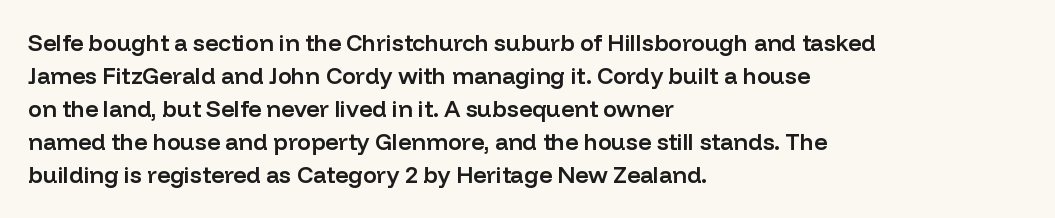
Q: Is the text bold? A: Semi-bold.
Q: Is the text italic (slanted)? A: No, it is upright.
Q: Is the text underlined? A: No.
Q: How is the paragraph aligned? A: Left-aligned.
Q: Is the spacing between letters normal or unusually wide? A: Normal.
Q: Is the spacing between lines tight, normal or loose? A: Normal.
